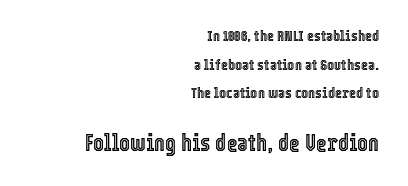
Q: Is the text italic (slanted)? A: No, it is upright.
Q: Is the text underlined? A: No.
Q: How is the paragraph aligned? A: Right-aligned.
Q: Is the spacing between letters normal or unusually wide? A: Normal.
Q: Is the spacing between lines tight, normal or loose? A: Loose.
Q: Which block of text is set in a larger size, the first (top) or the second (bottom)? A: The second (bottom) one.
